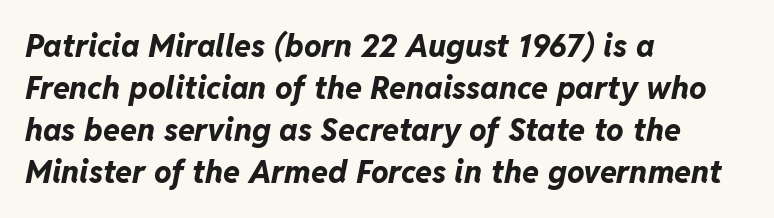
Q: Is the text bold? A: Yes.
Q: Is the text italic (slanted)? A: Yes, it leans right by about 11 degrees.
Q: Is the text underlined? A: No.
Q: How is the paragraph aligned? A: Left-aligned.
Q: Is the spacing between letters normal or unusually wide? A: Normal.
Q: Is the spacing between lines tight, normal or loose? A: Normal.
Q: Width (condensed, normal, or wide)? A: Normal.
Q: Stroke contrast? A: Low.
Q: x-height? A: Medium.
Q: Monospaced? A: No.
